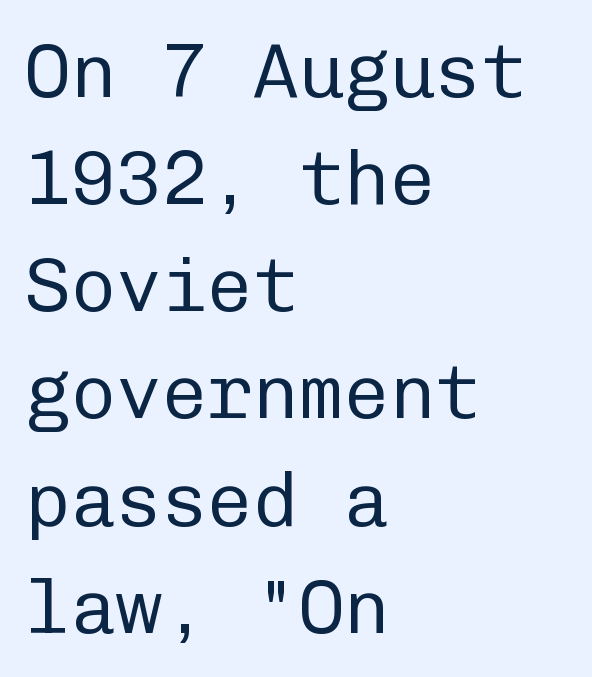
The image shows 76 px regular-weight sans-serif type, upright, monospaced; set left-aligned, normal line spacing (1.41x), normal letter spacing, not underlined; low stroke contrast and a medium x-height.
